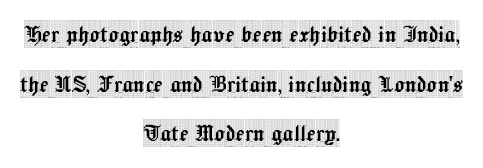
The image shows 27 px text type, upright; set centered, line spacing 1.84x, normal letter spacing, not underlined.
